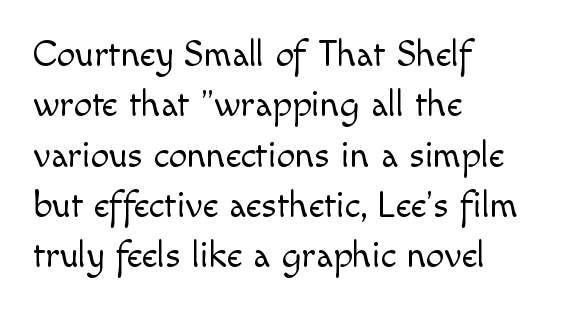
The image shows 37 px light sans-serif type, upright; set left-aligned, normal line spacing (1.36x), normal letter spacing, not underlined; a small x-height.
